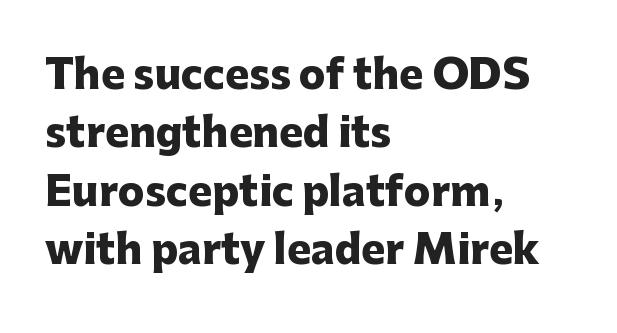
Q: Is the text bold? A: Yes.
Q: Is the text italic (slanted)? A: No, it is upright.
Q: Is the typeface a serif or a sans-serif typeface? A: Sans-serif.
Q: Is the text underlined? A: No.
Q: How is the paragraph aligned? A: Left-aligned.
Q: Is the spacing between letters normal or unusually wide? A: Normal.
Q: Is the spacing between lines tight, normal or loose? A: Normal.
Q: Width (condensed, normal, or wide)? A: Normal.
Q: Stroke contrast? A: Low.
Q: x-height? A: Medium.
Q: Monospaced? A: No.
